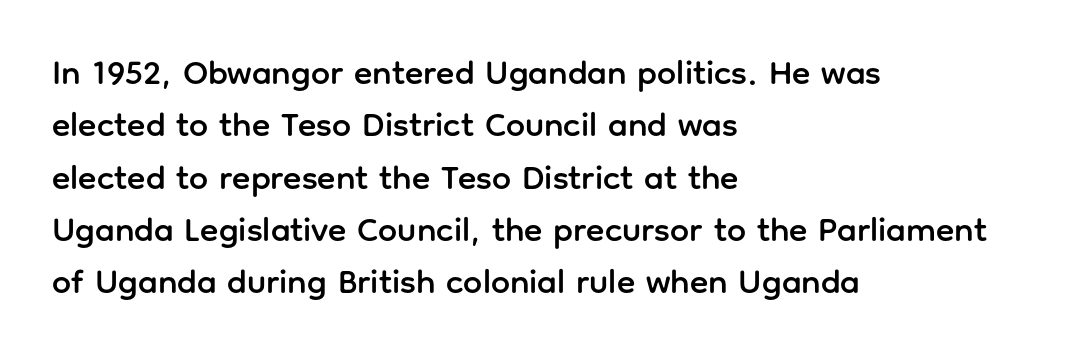
Note the varied advance widths — an 'i' is clearly narrower than an 'm'. Notice how the stems are strictly vertical — no italics here. Descender tails drop into unmarked territory. The designer left line spacing at the default. What stands out about the letter spacing? Nothing — it is the standard amount. Typeset ragged right — the left edge is the straight one.
